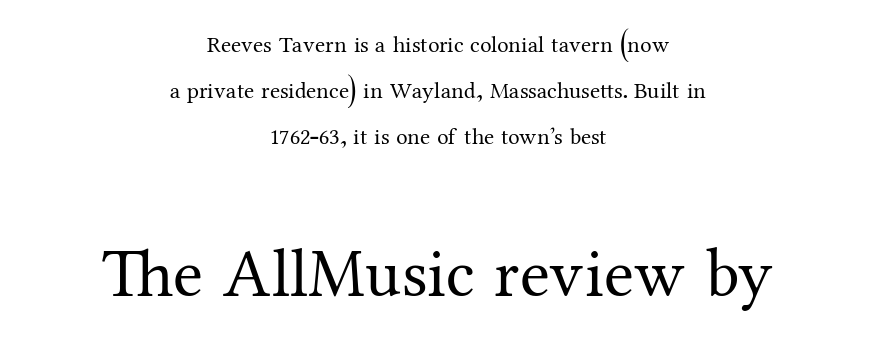
The image shows 68 px regular-weight serif type, upright; set centered, loose line spacing (2.0x), normal letter spacing, not underlined; the second (bottom) block is 2.96x larger; medium stroke contrast and a medium x-height.
